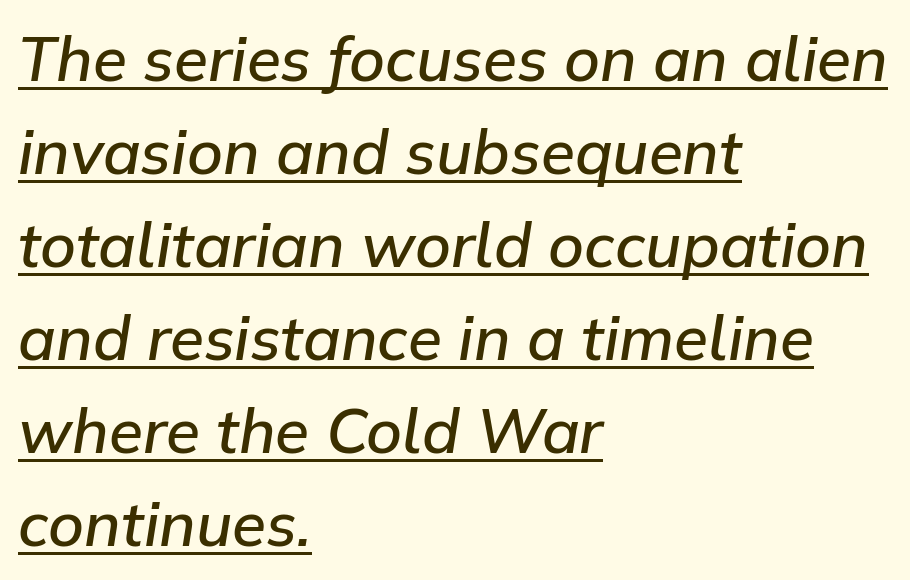
Firm but not heavy-handed strokes: this text is semibold. This sample has the flowing, uneven cadence of proportional lettering. This rendering features underlined lettering. Baseline-to-baseline distance is the conventional proportion of letter height. Is the type slanted? Yes — the strokes lean at a clear angle.
